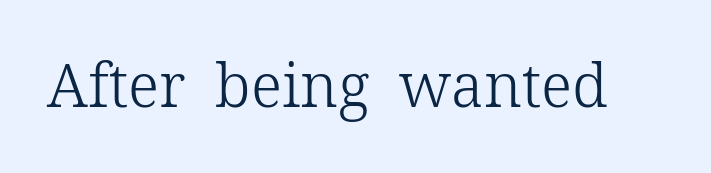
Q: Is the text bold? A: No.
Q: Is the text italic (slanted)? A: No, it is upright.
Q: Is the typeface a serif or a sans-serif typeface? A: Serif.
Q: Is the text underlined? A: No.
Q: Is the spacing between letters normal or unusually wide? A: Normal.
Q: Width (condensed, normal, or wide)? A: Normal.
Q: Stroke contrast? A: Low.
Q: x-height? A: Medium.
Q: Monospaced? A: No.
